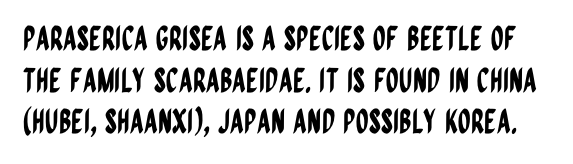
Descenders hang freely into open space. Every character sits straight up, as roman type does. Whoever set this chose a conventional vertical rhythm. Each letter's strokes conclude bluntly, with no projecting serifs. Short note: letters normally spaced.
